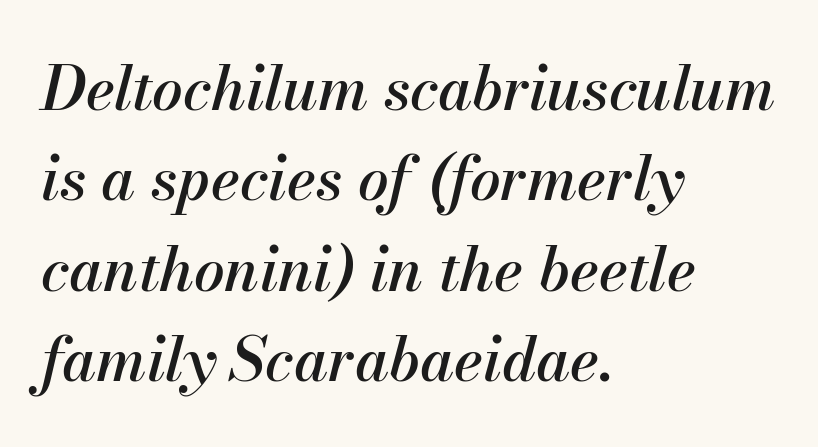
Q: Is the text italic (slanted)? A: Yes, it leans right by about 13 degrees.
Q: Is the text underlined? A: No.
Q: How is the paragraph aligned? A: Left-aligned.
Q: Is the spacing between letters normal or unusually wide? A: Normal.
Q: Is the spacing between lines tight, normal or loose? A: Normal.
Q: Width (condensed, normal, or wide)? A: Normal.
Q: Stroke contrast? A: Medium.
Q: x-height? A: Small.
Q: Monospaced? A: No.
